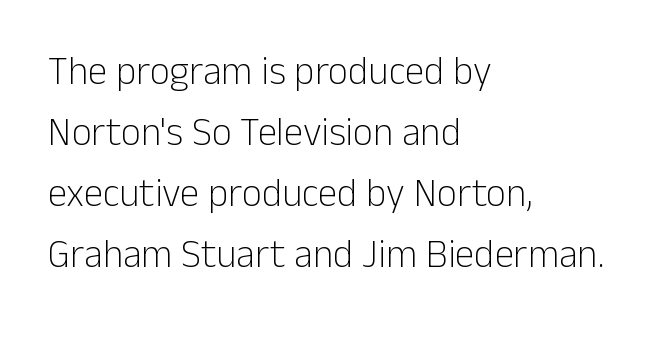
{"serif": "no", "italic": "no", "bold": "no", "weight": "light", "width": "normal", "stroke_contrast": "low", "x_height": "medium", "monospaced": "no", "underline": "no", "align": "left", "line_spacing": "normal", "line_spacing_ratio": 1.56, "letter_spacing": "normal", "letter_spacing_em": 0.0, "glyph_px": 39}
